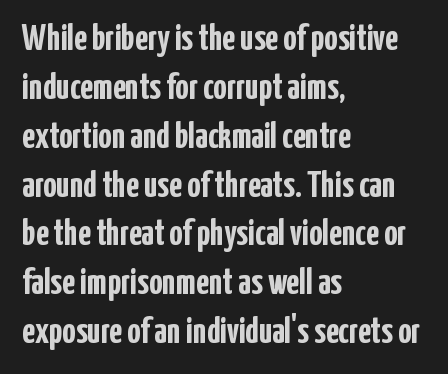
{"serif": "no", "italic": "no", "bold": "yes", "weight": "semibold", "width": "condensed", "stroke_contrast": "low", "x_height": "medium", "monospaced": "no", "underline": "no", "align": "left", "line_spacing": "normal", "line_spacing_ratio": 1.32, "letter_spacing": "normal", "letter_spacing_em": 0.0, "glyph_px": 37}
